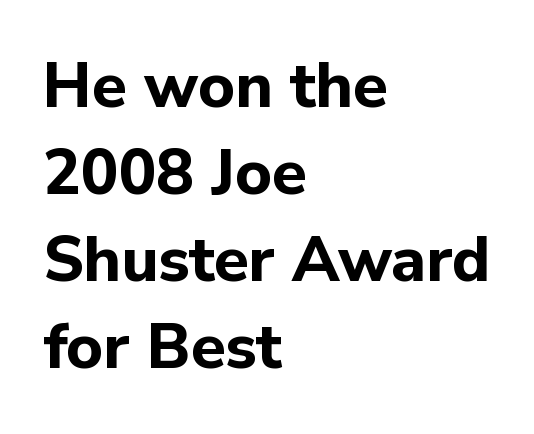
{"serif": "no", "italic": "no", "bold": "yes", "weight": "bold", "width": "normal", "stroke_contrast": "low", "x_height": "medium", "monospaced": "no", "underline": "no", "align": "left", "line_spacing": "normal", "line_spacing_ratio": 1.38, "letter_spacing": "normal", "letter_spacing_em": 0.0, "glyph_px": 63}
